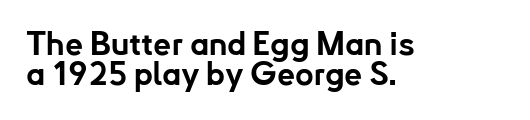
Q: Is the text bold? A: Yes.
Q: Is the text italic (slanted)? A: No, it is upright.
Q: Is the typeface a serif or a sans-serif typeface? A: Sans-serif.
Q: Is the text underlined? A: No.
Q: How is the paragraph aligned? A: Left-aligned.
Q: Is the spacing between letters normal or unusually wide? A: Normal.
Q: Is the spacing between lines tight, normal or loose? A: Tight.
Q: Width (condensed, normal, or wide)? A: Normal.
Q: Stroke contrast? A: Low.
Q: x-height? A: Small.
Q: Monospaced? A: No.
